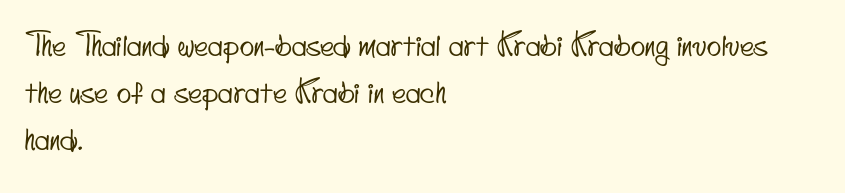
The image shows 30 px condensed sans-serif type; set left-aligned, normal line spacing (1.57x), normal letter spacing, not underlined; low stroke contrast and a small x-height.
